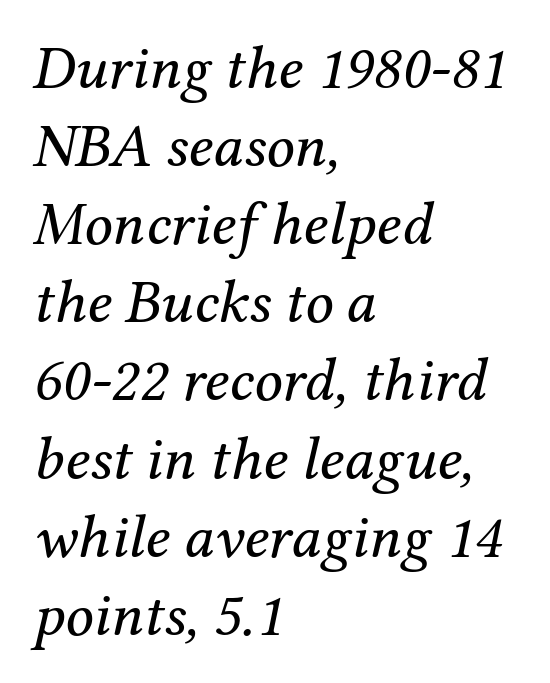
Q: Is the text bold? A: No.
Q: Is the text italic (slanted)? A: Yes, it leans right by about 12 degrees.
Q: Is the typeface a serif or a sans-serif typeface? A: Serif.
Q: Is the text underlined? A: No.
Q: How is the paragraph aligned? A: Left-aligned.
Q: Is the spacing between letters normal or unusually wide? A: Normal.
Q: Is the spacing between lines tight, normal or loose? A: Normal.
Q: Width (condensed, normal, or wide)? A: Normal.
Q: Stroke contrast? A: Medium.
Q: x-height? A: Medium.
Q: Monospaced? A: No.
